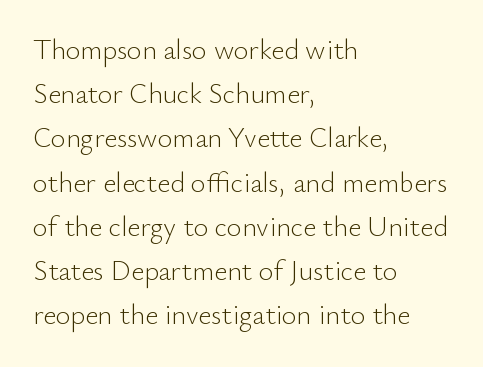
{"serif": "no", "italic": "no", "bold": "no", "weight": "light", "width": "normal", "stroke_contrast": "low", "x_height": "small", "monospaced": "no", "underline": "no", "align": "left", "line_spacing": "normal", "line_spacing_ratio": 1.58, "letter_spacing": "normal", "letter_spacing_em": 0.0, "glyph_px": 28}
